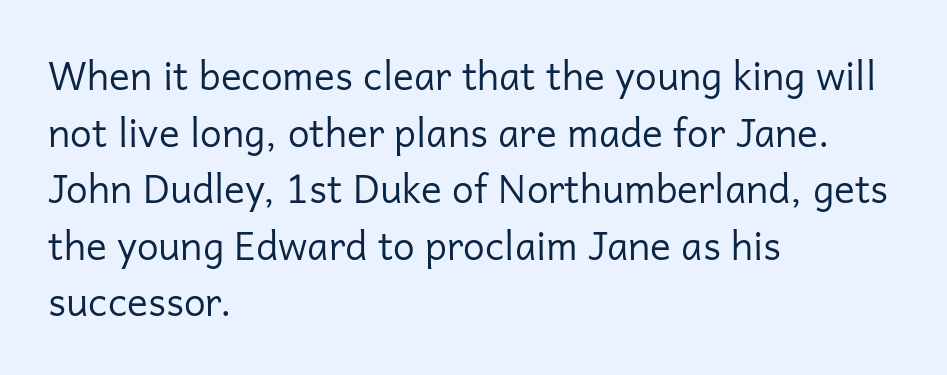
{"serif": "no", "italic": "no", "bold": "no", "weight": "regular", "width": "normal", "stroke_contrast": "low", "x_height": "medium", "monospaced": "no", "underline": "no", "align": "left", "line_spacing": "normal", "line_spacing_ratio": 1.45, "letter_spacing": "normal", "letter_spacing_em": 0.0, "glyph_px": 39}
